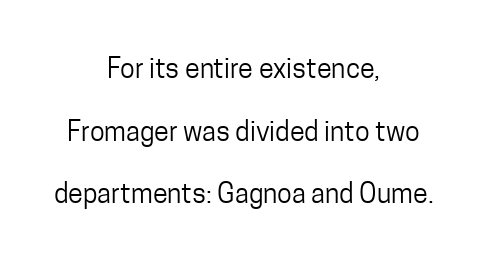
No word sits above an underline. A typesetter would call this leading open, well beyond the default. The lines in this sample share a center point and differ in where they start and stop. Inter-character spacing is left at the font's built-in metrics. Every character sits straight up, as roman type does.
